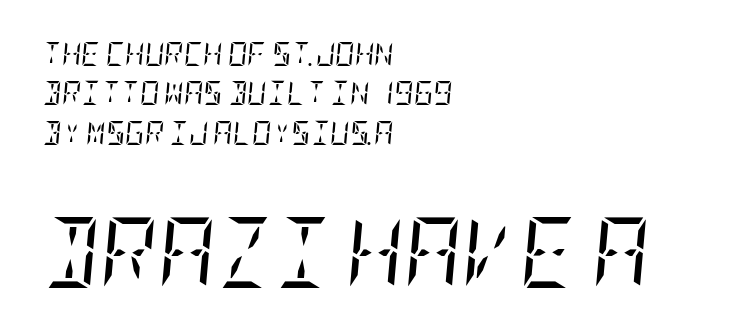
{"serif": "yes", "italic": "yes", "lean": "right", "slant_degrees": 5, "bold": "no", "weight": "regular", "width": "condensed", "stroke_contrast": "low", "x_height": "large", "underline": "no", "align": "left", "line_spacing": "normal", "line_spacing_ratio": 1.64, "letter_spacing": "normal", "letter_spacing_em": 0.0, "larger_block": "second", "size_ratio": 2.96, "glyph_px": 71}
